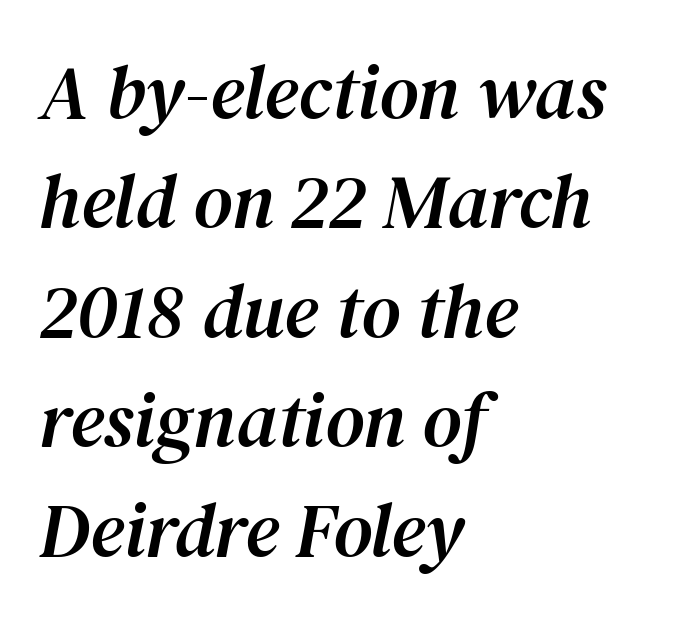
Q: Is the text italic (slanted)? A: Yes, it leans right by about 12 degrees.
Q: Is the typeface a serif or a sans-serif typeface? A: Serif.
Q: Is the text underlined? A: No.
Q: How is the paragraph aligned? A: Left-aligned.
Q: Is the spacing between letters normal or unusually wide? A: Normal.
Q: Is the spacing between lines tight, normal or loose? A: Normal.
Q: Width (condensed, normal, or wide)? A: Normal.
Q: Stroke contrast? A: Medium.
Q: x-height? A: Medium.
Q: Monospaced? A: No.
